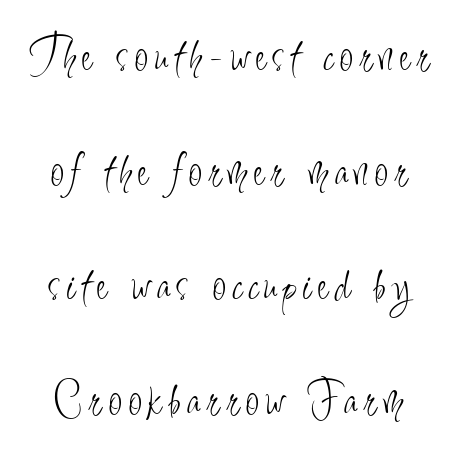
{"serif": "no", "bold": "no", "weight": "light", "width": "condensed", "stroke_contrast": "low", "x_height": "small", "monospaced": "no", "underline": "no", "line_spacing": "loose", "line_spacing_ratio": 2.34, "glyph_px": 49}
